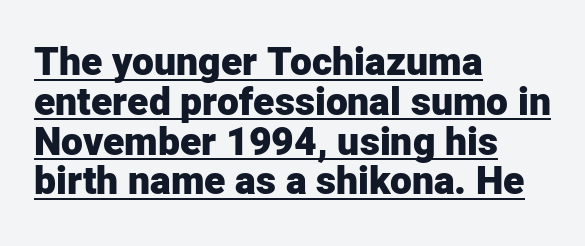
Q: Is the text bold? A: Yes.
Q: Is the text italic (slanted)? A: No, it is upright.
Q: Is the typeface a serif or a sans-serif typeface? A: Sans-serif.
Q: Is the text underlined? A: Yes.
Q: How is the paragraph aligned? A: Left-aligned.
Q: Is the spacing between letters normal or unusually wide? A: Normal.
Q: Is the spacing between lines tight, normal or loose? A: Tight.
Q: Width (condensed, normal, or wide)? A: Normal.
Q: Stroke contrast? A: Low.
Q: x-height? A: Medium.
Q: Monospaced? A: No.
